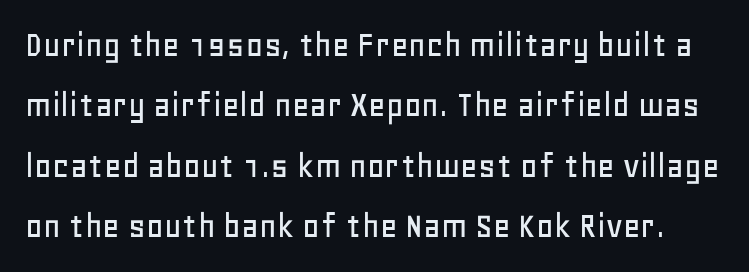
The image shows 38 px sans-serif type, upright; set normal line spacing (1.59x), normal letter spacing, not underlined; low stroke contrast and a large x-height.
